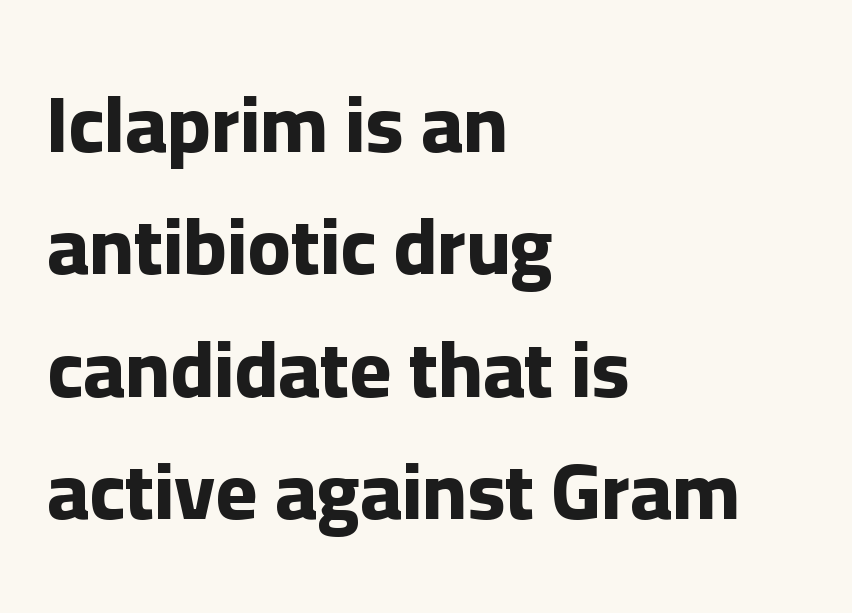
Every character sits straight up, as roman type does. Observe the absence of serifs on each vertical stroke in this sample. Note the varied advance widths — an 'i' is clearly narrower than an 'm'. Each word holds together tightly as a unit, with standard inter-letter gaps. Notice how the passage keeps a crisp vertical edge on the left only.
